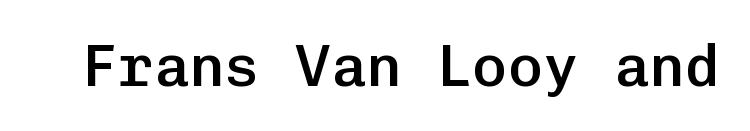
Observe the ordinary spacing: letters are neighbours, not strangers. The face used here is monospaced, like something from a code editor. Glance below the letters and you will spot only blank space. Notice the strokes are somewhat thickened but not fully heavy: this is a semibold. This sample uses an upright cut, with every glyph sitting square on the baseline.
